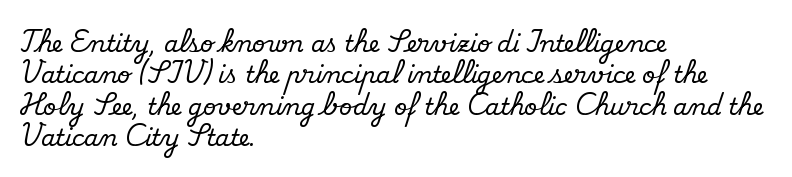
The passage shown is not underscored anywhere. The line texture is even and compact thanks to regular tracking. Each line starts at the same left margin while the right side varies. Notice how descenders clear the ascenders below comfortably — that's standard leading.
